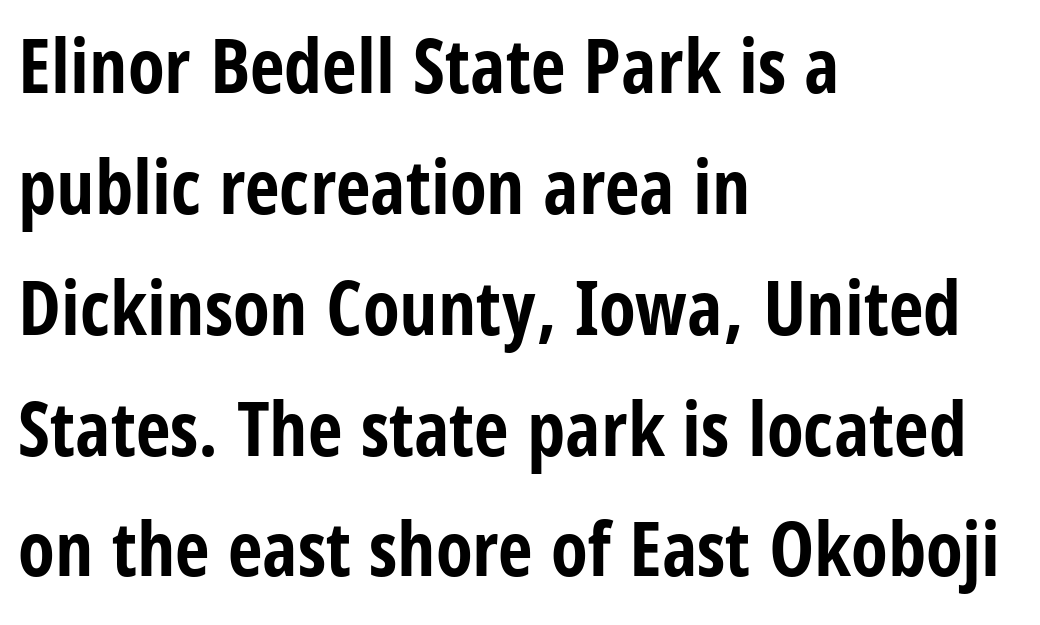
{"serif": "no", "italic": "no", "bold": "yes", "weight": "bold", "width": "condensed", "stroke_contrast": "low", "x_height": "large", "monospaced": "no", "underline": "no", "align": "left", "line_spacing": "normal", "line_spacing_ratio": 1.59, "letter_spacing": "normal", "letter_spacing_em": 0.0, "glyph_px": 76}
